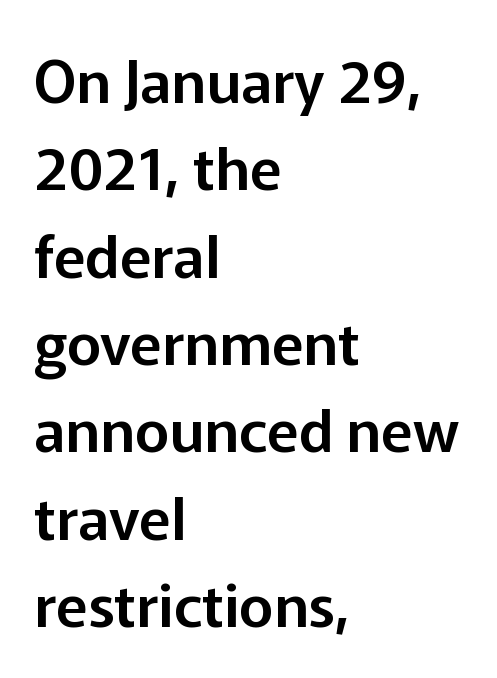
The image shows 59 px sans-serif type, upright; set left-aligned, normal line spacing (1.48x), normal letter spacing, not underlined; low stroke contrast and a medium x-height.
